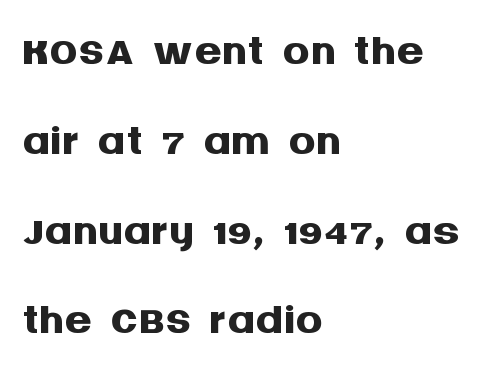
Vertical spacing — default. Is this a sans? Yes — the strokes have no serifs. Italic? Not at all — the glyphs are vertical. These lines are rendered in a variable-pitch font.
